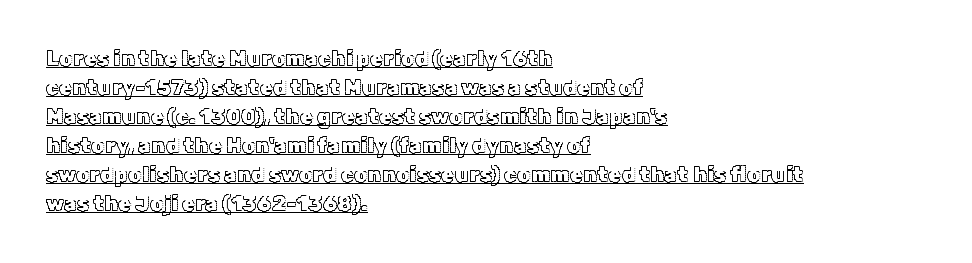
{"italic": "no", "underline": "yes", "align": "left", "line_spacing": "normal", "line_spacing_ratio": 1.38, "letter_spacing": "normal", "letter_spacing_em": 0.0, "glyph_px": 21}
